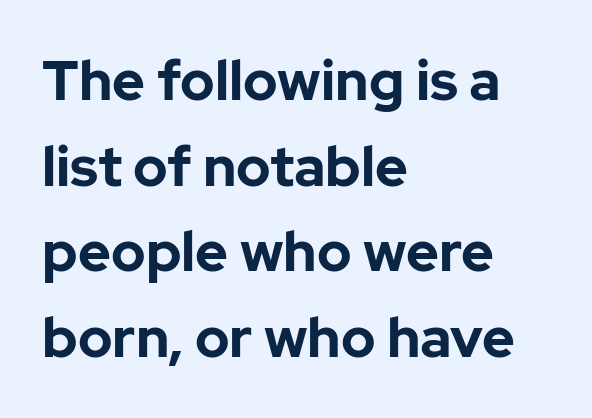
The image shows 56 px bold sans-serif type, upright; set left-aligned, normal line spacing (1.53x), normal letter spacing, not underlined; low stroke contrast and a medium x-height.
